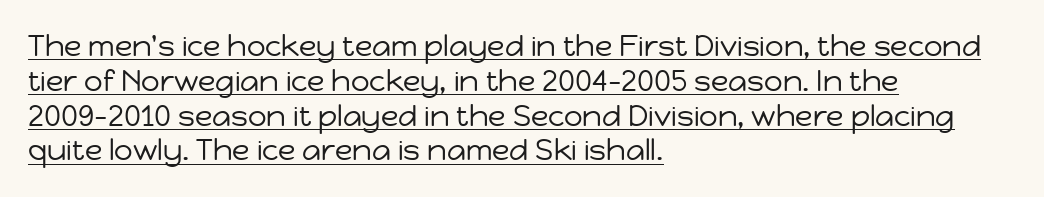
Q: Is the text bold? A: No.
Q: Is the text italic (slanted)? A: No, it is upright.
Q: Is the typeface a serif or a sans-serif typeface? A: Sans-serif.
Q: Is the text underlined? A: Yes.
Q: How is the paragraph aligned? A: Left-aligned.
Q: Is the spacing between letters normal or unusually wide? A: Normal.
Q: Width (condensed, normal, or wide)? A: Normal.
Q: Stroke contrast? A: Low.
Q: x-height? A: Medium.
Q: Monospaced? A: No.
